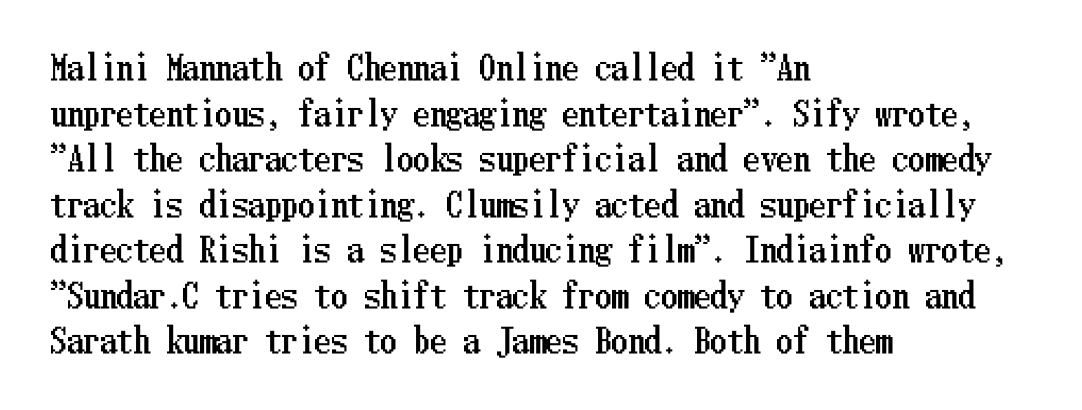
Q: Is the text italic (slanted)? A: No, it is upright.
Q: Is the text underlined? A: No.
Q: How is the paragraph aligned? A: Left-aligned.
Q: Is the spacing between letters normal or unusually wide? A: Normal.
Q: Is the spacing between lines tight, normal or loose? A: Normal.
Q: Width (condensed, normal, or wide)? A: Condensed.
Q: Stroke contrast? A: Low.
Q: x-height? A: Medium.
